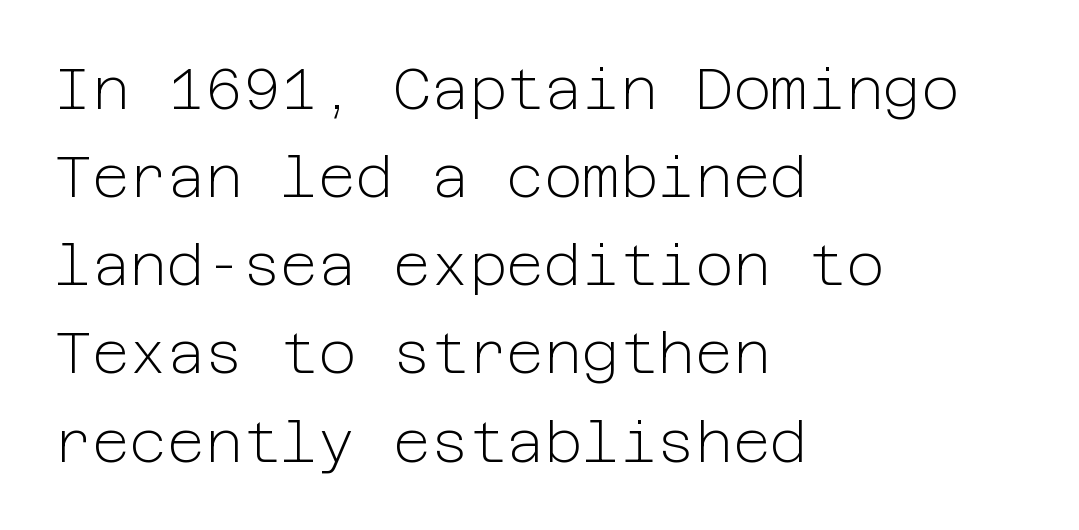
{"serif": "no", "italic": "no", "bold": "no", "weight": "light", "width": "normal", "stroke_contrast": "low", "x_height": "medium", "underline": "no", "align": "left", "line_spacing": "normal", "line_spacing_ratio": 1.52, "letter_spacing": "normal", "letter_spacing_em": 0.0, "glyph_px": 58}
